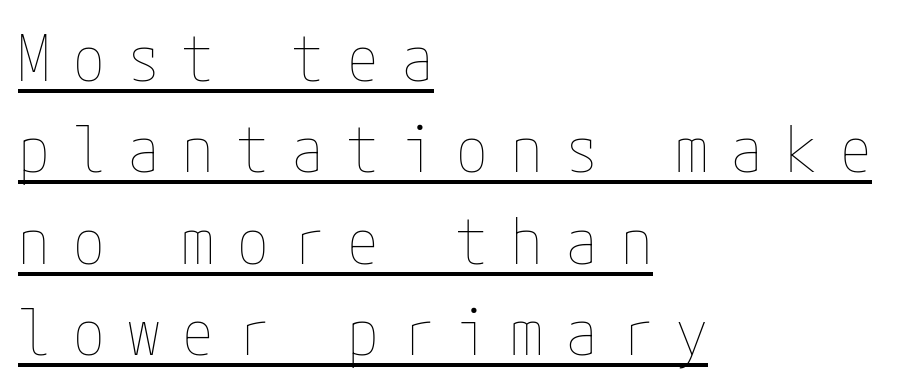
{"italic": "no", "bold": "no", "weight": "thin", "width": "condensed", "stroke_contrast": "low", "x_height": "medium", "underline": "yes", "align": "left", "line_spacing": "normal", "line_spacing_ratio": 1.45, "letter_spacing": "wide", "letter_spacing_em": 0.37, "glyph_px": 63}
